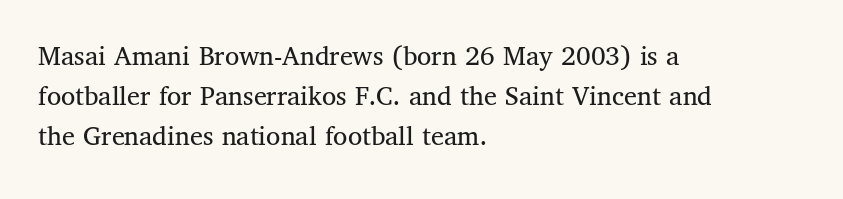
Q: Is the text bold? A: No.
Q: Is the text italic (slanted)? A: No, it is upright.
Q: Is the typeface a serif or a sans-serif typeface? A: Serif.
Q: Is the text underlined? A: No.
Q: How is the paragraph aligned? A: Left-aligned.
Q: Is the spacing between letters normal or unusually wide? A: Normal.
Q: Is the spacing between lines tight, normal or loose? A: Normal.
Q: Width (condensed, normal, or wide)? A: Normal.
Q: Stroke contrast? A: Medium.
Q: x-height? A: Medium.
Q: Monospaced? A: No.
